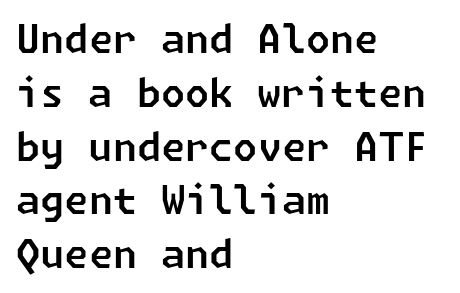
One-word summary of the alignment: left. No word sits above an underline. Tracking here is standard; glyphs follow each other at the usual distance. This is sans-serif lettering, the kind often seen on screens and signage. The designer left line spacing at the default.
